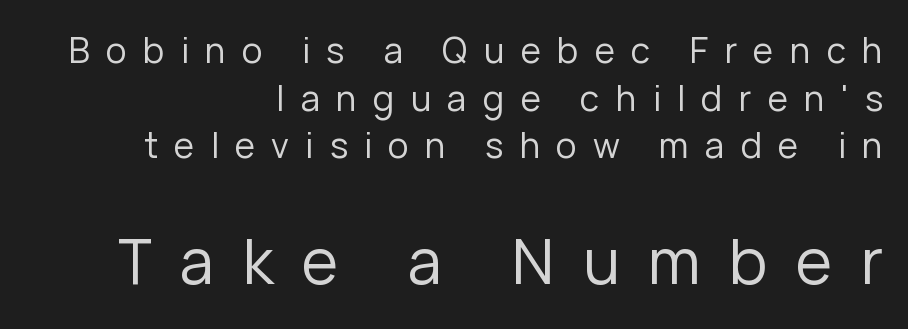
{"serif": "no", "italic": "no", "bold": "no", "weight": "regular", "width": "normal", "stroke_contrast": "low", "x_height": "medium", "monospaced": "no", "underline": "no", "align": "right", "line_spacing": "normal", "line_spacing_ratio": 1.36, "letter_spacing": "wide", "letter_spacing_em": 0.46, "larger_block": "second", "size_ratio": 1.77, "glyph_px": 62}
